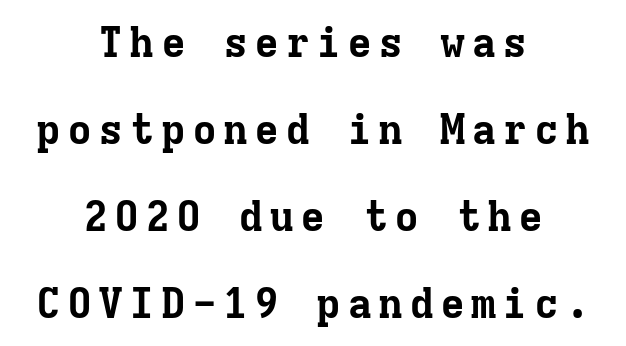
The image shows 42 px bold serif type, upright, monospaced; set centered, loose line spacing (2.07x), not underlined; low stroke contrast and a medium x-height.
